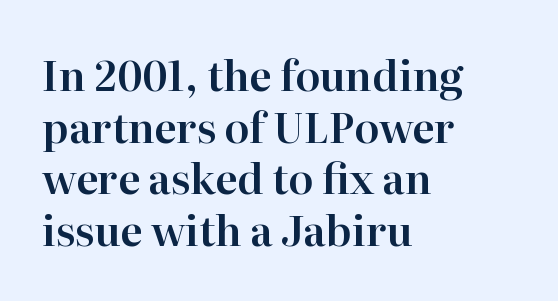
{"serif": "yes", "italic": "no", "width": "normal", "stroke_contrast": "high", "x_height": "medium", "monospaced": "no", "underline": "no", "align": "left", "line_spacing": "normal", "line_spacing_ratio": 1.26, "letter_spacing": "normal", "letter_spacing_em": 0.0, "glyph_px": 41}
